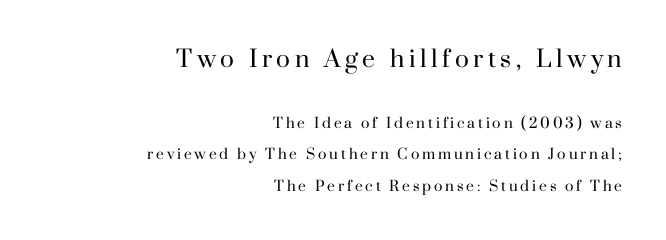
Q: Is the text bold? A: No.
Q: Is the text italic (slanted)? A: No, it is upright.
Q: Is the text underlined? A: No.
Q: How is the paragraph aligned? A: Right-aligned.
Q: Is the spacing between letters normal or unusually wide? A: Unusually wide.
Q: Is the spacing between lines tight, normal or loose? A: Loose.
Q: Which block of text is set in a larger size, the first (top) or the second (bottom)? A: The first (top) one.
